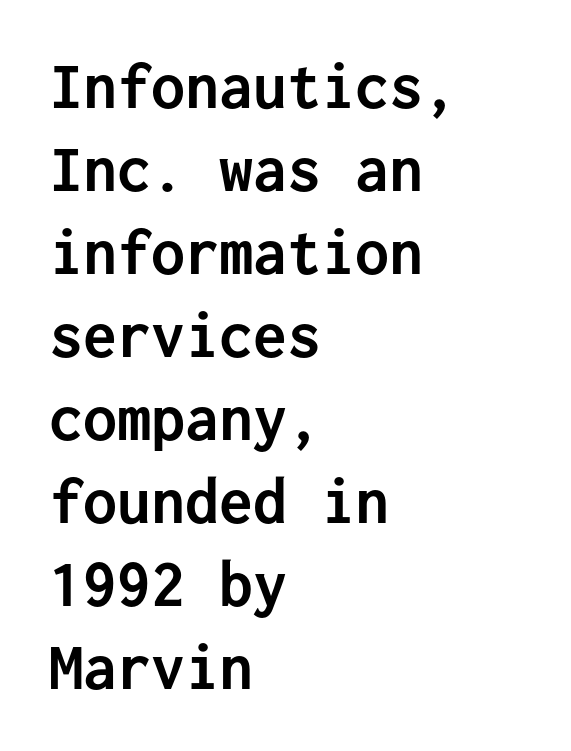
{"serif": "no", "italic": "no", "bold": "yes", "weight": "semibold", "width": "normal", "stroke_contrast": "low", "x_height": "medium", "monospaced": "yes", "underline": "no", "align": "left", "line_spacing_ratio": 1.22, "letter_spacing": "normal", "letter_spacing_em": 0.0, "glyph_px": 68}
